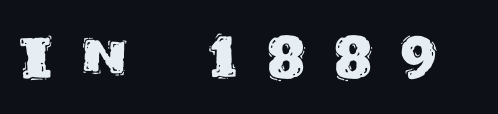
Every stem runs plumb, perpendicular to the baseline. Examine the stroke ends and you'll find no serifs. Think of a printed novel: that variable character pitch is what you see here. Honestly, the letter spacing is so wide it's the main thing you notice.
